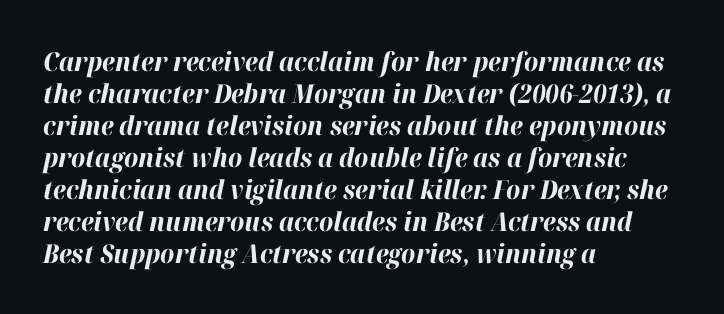
Glyph-to-glyph distance matches everyday printed text. When letters slant like this, we call the style italic. Each glyph is drawn with heavy, bold strokes. Casual observation: everything's shoved over to the left. Anything drawn beneath the words? Only blank space.
